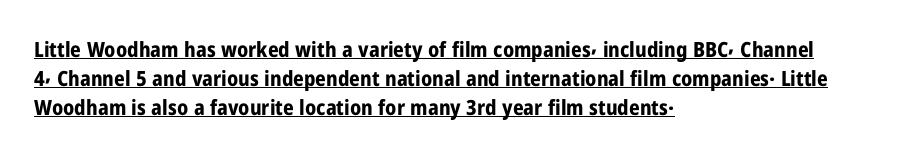
Q: Is the text bold? A: Yes.
Q: Is the text italic (slanted)? A: No, it is upright.
Q: Is the text underlined? A: Yes.
Q: How is the paragraph aligned? A: Left-aligned.
Q: Is the spacing between letters normal or unusually wide? A: Normal.
Q: Is the spacing between lines tight, normal or loose? A: Normal.
